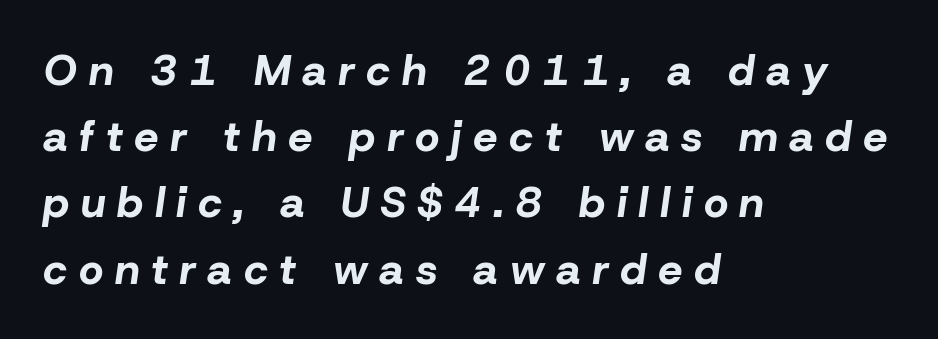
The image shows 43 px bold type, italic (leaning right); set left-aligned, normal line spacing (1.54x), unusually wide letter spacing (+0.27 em), not underlined; low stroke contrast and a medium x-height.
